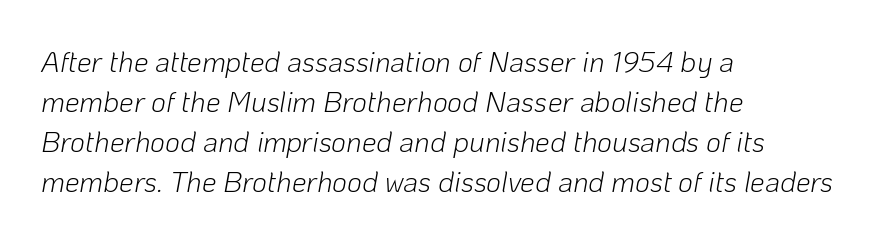
The image shows 29 px light type, italic (leaning right); set left-aligned, normal line spacing (1.38x), normal letter spacing, not underlined; low stroke contrast and a medium x-height.
